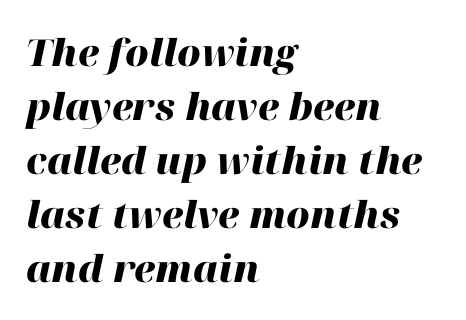
{"italic": "yes", "lean": "right", "slant_degrees": 12, "bold": "yes", "weight": "heavy", "width": "normal", "stroke_contrast": "high", "x_height": "medium", "monospaced": "no", "underline": "no", "align": "left", "line_spacing": "normal", "line_spacing_ratio": 1.46, "letter_spacing": "normal", "letter_spacing_em": 0.0, "glyph_px": 37}
